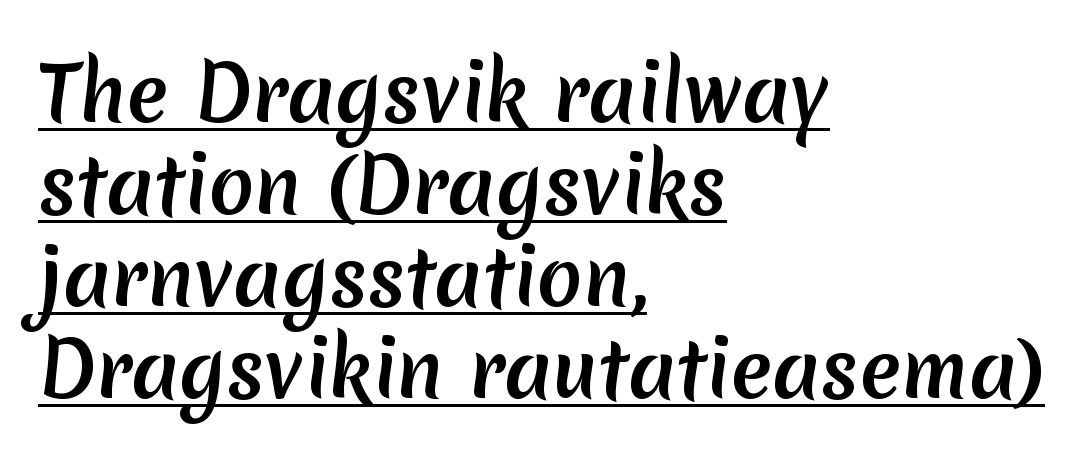
Q: Is the typeface a serif or a sans-serif typeface? A: Sans-serif.
Q: Is the text underlined? A: Yes.
Q: How is the paragraph aligned? A: Left-aligned.
Q: Is the spacing between letters normal or unusually wide? A: Normal.
Q: Width (condensed, normal, or wide)? A: Normal.
Q: Stroke contrast? A: Medium.
Q: x-height? A: Medium.
Q: Monospaced? A: No.
